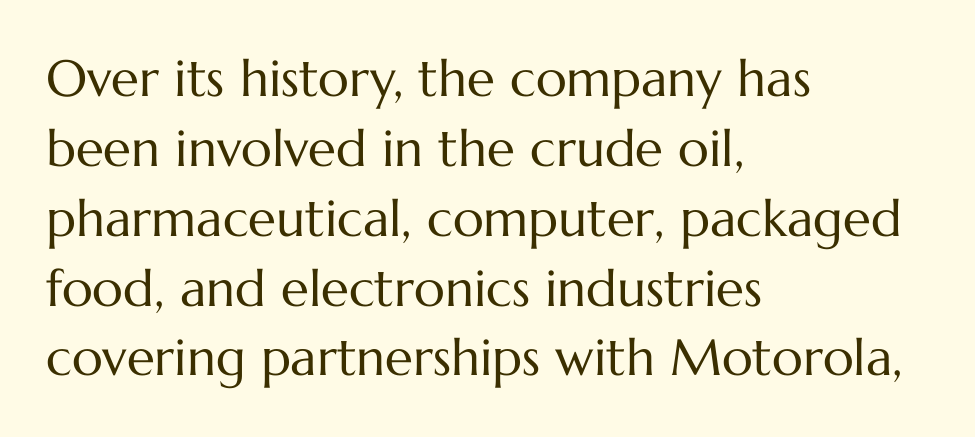
The font is comparable to plain body text, perhaps lighter. Style check: upright. The line texture is even and compact thanks to regular tracking. If you measured baseline to baseline, you'd find a middling distance. A clean baseline with only descenders dipping below it.
